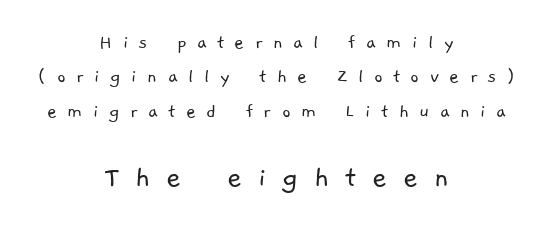
{"serif": "no", "bold": "no", "weight": "light", "width": "normal", "stroke_contrast": "low", "x_height": "medium", "monospaced": "no", "underline": "no", "align": "center", "line_spacing": "normal", "line_spacing_ratio": 1.64, "letter_spacing": "wide", "letter_spacing_em": 0.49, "larger_block": "second", "size_ratio": 1.52, "glyph_px": 32}
